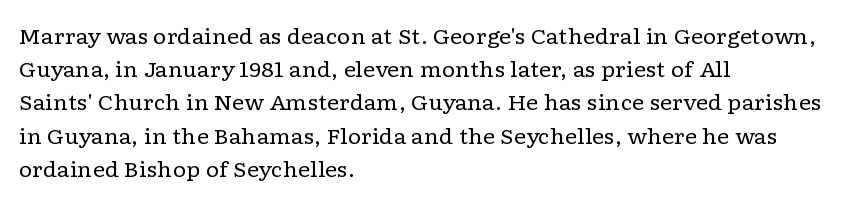
The face looks like a standard text weight, possibly lighter. Short and long lines alike share a common starting point at left. Vertically, the passage feels balanced, rows spaced as you'd expect. A bare baseline throughout the passage. Here the glyphs are tracked normally, forming tight word shapes.
